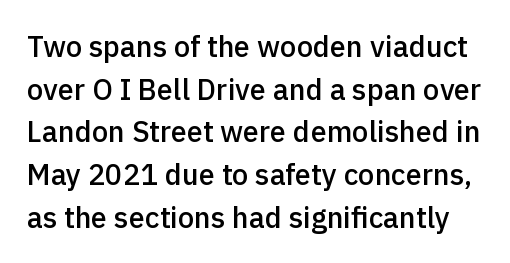
The image shows 29 px semibold sans-serif type, upright; set normal line spacing (1.47x), normal letter spacing, not underlined; a medium x-height.
